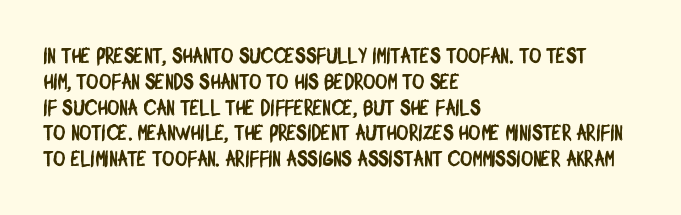
{"underline": "no", "align": "left", "line_spacing_ratio": 1.23, "letter_spacing": "normal", "letter_spacing_em": 0.0, "glyph_px": 21}
